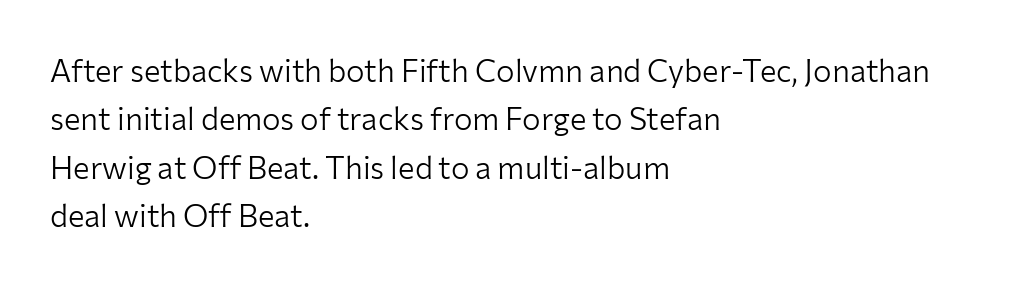
{"serif": "no", "italic": "no", "bold": "no", "weight": "light", "width": "normal", "stroke_contrast": "low", "x_height": "medium", "monospaced": "no", "underline": "no", "align": "left", "line_spacing": "normal", "line_spacing_ratio": 1.56, "letter_spacing": "normal", "letter_spacing_em": 0.0, "glyph_px": 31}
